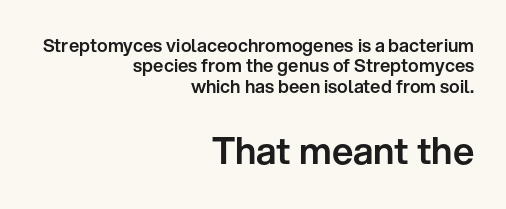
Q: Is the text italic (slanted)? A: No, it is upright.
Q: Is the typeface a serif or a sans-serif typeface? A: Sans-serif.
Q: Is the text underlined? A: No.
Q: How is the paragraph aligned? A: Right-aligned.
Q: Is the spacing between letters normal or unusually wide? A: Normal.
Q: Is the spacing between lines tight, normal or loose? A: Tight.
Q: Which block of text is set in a larger size, the first (top) or the second (bottom)? A: The second (bottom) one.
Q: Width (condensed, normal, or wide)? A: Normal.
Q: Stroke contrast? A: Low.
Q: x-height? A: Medium.
Q: Monospaced? A: No.
